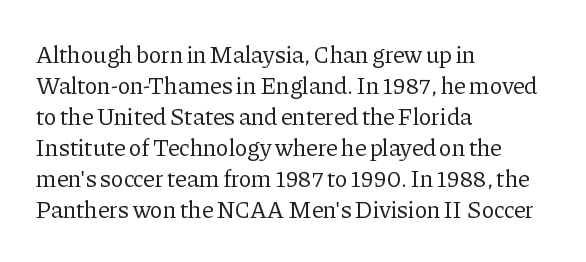
These lines keep a tight, regular rhythm from letter to letter. Notice how descenders clear the ascenders below comfortably — that's standard leading. These lines were composed using upright roman letters. One-word summary of the alignment: left. Nobody drew a line under any word here. The typesetting does not lean heavy: it is not bold.
